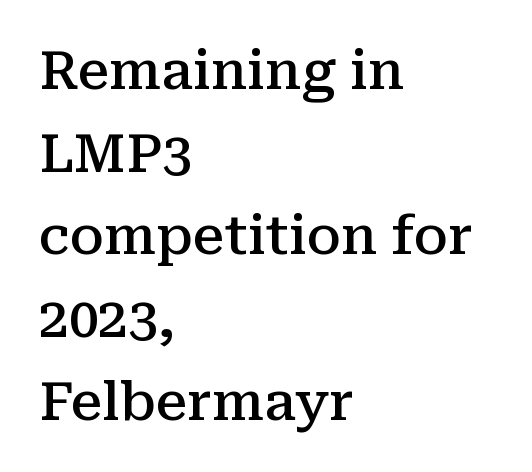
A somewhat darkened texture: the type is semibold rather than bold. Do the letters lean? They stand straight. Serif or sans? Serif — the stroke terminals have little feet. Tracking value appears to be zero — textbook default spacing.
